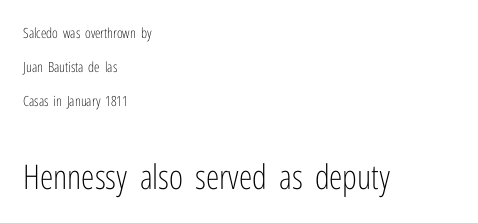
The image shows 34 px light, condensed sans-serif type, upright; set left-aligned, loose line spacing (2.43x), normal letter spacing, not underlined; the second (bottom) block is 2.43x larger; low stroke contrast and a medium x-height.
